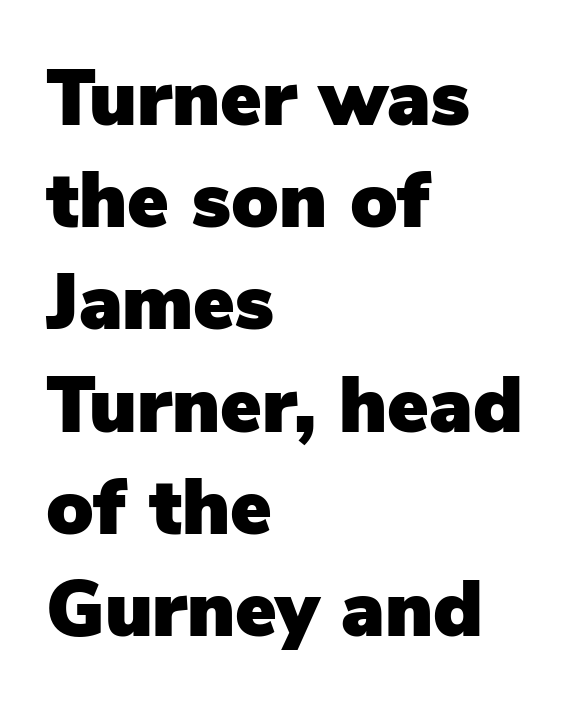
{"serif": "no", "italic": "no", "width": "normal", "stroke_contrast": "low", "x_height": "medium", "monospaced": "no", "underline": "no", "align": "left", "line_spacing": "normal", "line_spacing_ratio": 1.31, "letter_spacing": "normal", "letter_spacing_em": 0.0, "glyph_px": 78}
